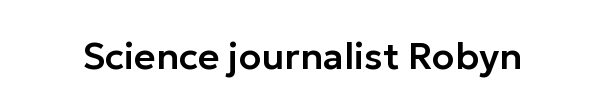
Q: Is the text italic (slanted)? A: No, it is upright.
Q: Is the typeface a serif or a sans-serif typeface? A: Sans-serif.
Q: Is the text underlined? A: No.
Q: Is the spacing between letters normal or unusually wide? A: Normal.
Q: Width (condensed, normal, or wide)? A: Normal.
Q: Stroke contrast? A: Low.
Q: x-height? A: Medium.
Q: Monospaced? A: No.
